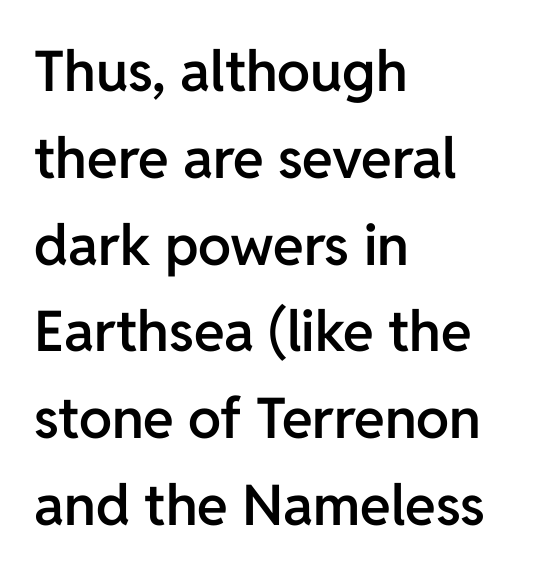
The image shows 56 px semibold sans-serif type, upright; set left-aligned, normal line spacing (1.55x), normal letter spacing, not underlined; low stroke contrast and a medium x-height.
